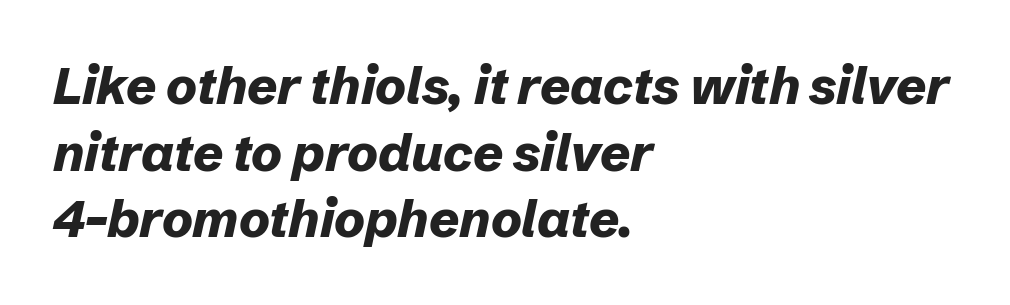
Line beginnings align vertically; line endings do not. Typesetter's note: full bold, strokes at maximum text heaviness. The designer left line spacing at the default. Glyph-to-glyph distance matches everyday printed text.
